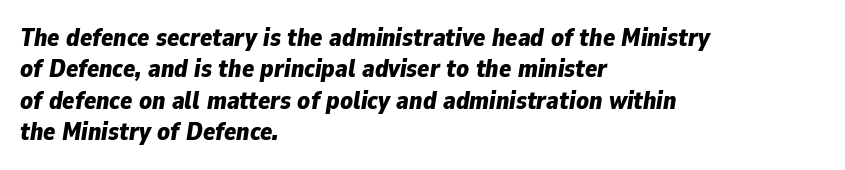
Q: Is the text bold? A: Yes.
Q: Is the text italic (slanted)? A: Yes, it leans right by about 9 degrees.
Q: Is the text underlined? A: No.
Q: How is the paragraph aligned? A: Left-aligned.
Q: Is the spacing between letters normal or unusually wide? A: Normal.
Q: Is the spacing between lines tight, normal or loose? A: Normal.
